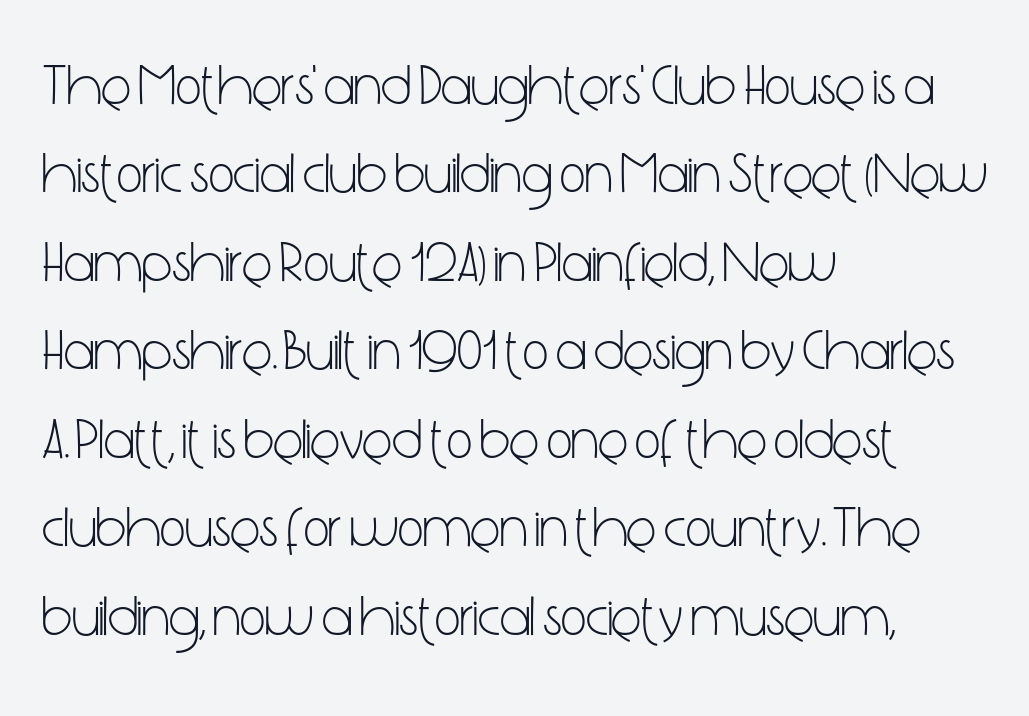
In terms of posture, this sample is upright. The face used here is a sans, in the tradition of grotesques and geometrics. Just letters on the line, the space beneath them empty. The designer left line spacing at the default. Spacing verdict: proportional, widths tailored to each character.
